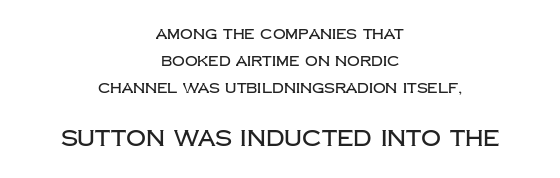
Short and long lines alike share a common midpoint. Characters follow at the spacing the type designer built in. Quick note: underline off. Each new line begins a long way beneath the previous one. Two sizes are in play, and the larger belongs to the second block. Posture: straight, roman, zero tilt.
